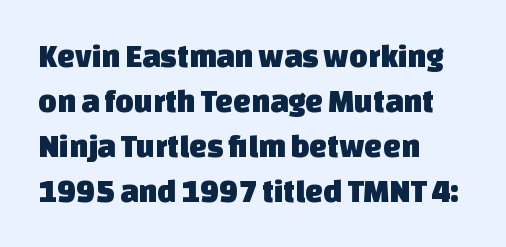
{"serif": "no", "width": "normal", "stroke_contrast": "low", "x_height": "large", "monospaced": "no", "underline": "no", "align": "left", "line_spacing": "normal", "line_spacing_ratio": 1.41, "letter_spacing": "normal", "letter_spacing_em": 0.0, "glyph_px": 32}
